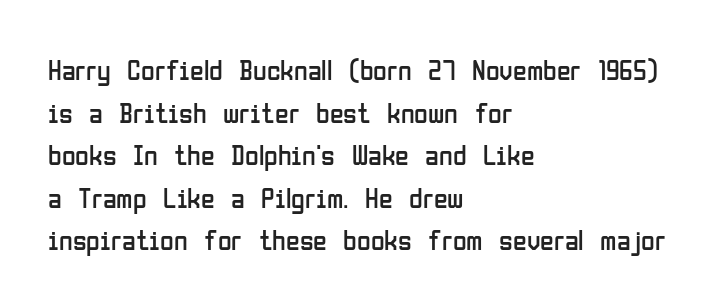
The image shows 28 px regular-weight, condensed sans-serif type, upright; set left-aligned, normal line spacing (1.52x), normal letter spacing, not underlined; low stroke contrast and a medium x-height.
